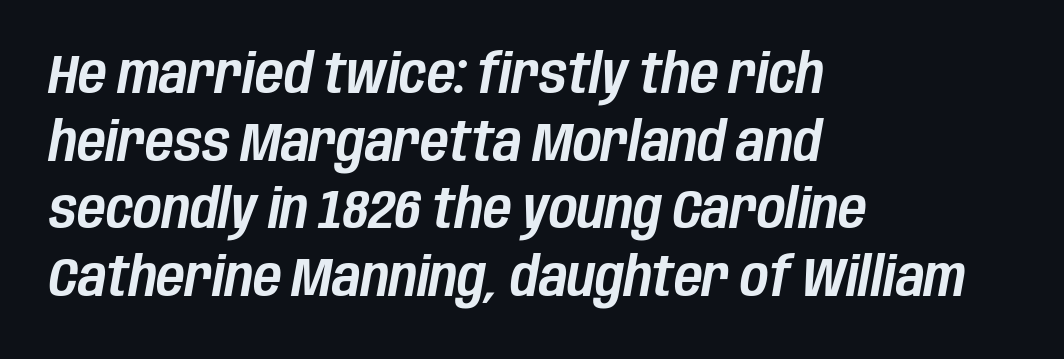
Underline: absent. This rendering leaves character spacing at its baseline value. Characters are canted at an angle relative to the baseline's perpendicular. If you drew a ruler down the left edge, every line would touch it. The face used here is proportionally spaced, like ordinary book or web type.
